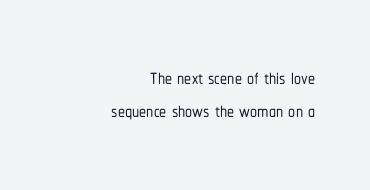
Grotesque or geometric, the face here clearly has no serifs. The typesetter chose a ragged-left arrangement here. This sample has the flowing, uneven cadence of proportional lettering. The font's upright variant was chosen for this text. The line texture is even and compact thanks to regular tracking.
